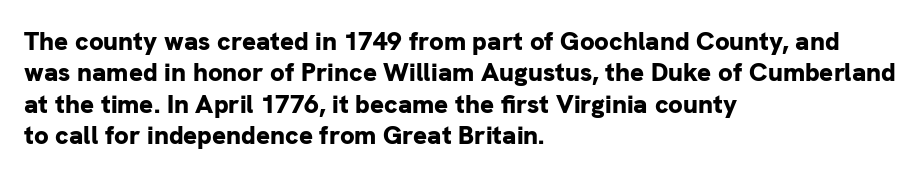
Q: Is the text bold? A: Yes.
Q: Is the text italic (slanted)? A: No, it is upright.
Q: Is the text underlined? A: No.
Q: How is the paragraph aligned? A: Left-aligned.
Q: Is the spacing between letters normal or unusually wide? A: Normal.
